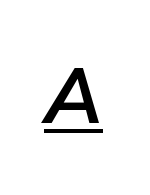
Q: Is the text bold? A: Yes.
Q: Is the text italic (slanted)? A: Yes, it leans right by about 9 degrees.
Q: Is the text underlined? A: Yes.
Q: Is the spacing between letters normal or unusually wide? A: Normal.
Q: Width (condensed, normal, or wide)? A: Normal.
Q: Stroke contrast? A: Low.
Q: x-height? A: Medium.
Q: Monospaced? A: No.
